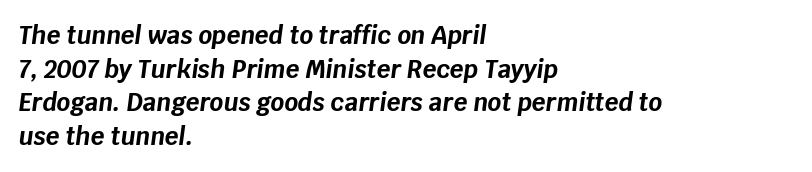
This sample uses plain, unmodified letter spacing. This rendering uses left alignment, leaving the right contour irregular. Decoration check: the copy has no underline. This sample keeps an unexceptional amount of space between lines.
